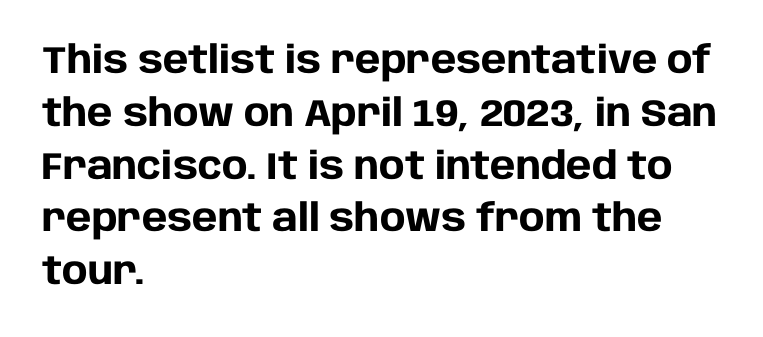
{"serif": "no", "italic": "no", "bold": "yes", "weight": "heavy", "width": "normal", "stroke_contrast": "low", "x_height": "large", "monospaced": "no", "underline": "no", "align": "left", "line_spacing": "normal", "line_spacing_ratio": 1.39, "letter_spacing": "normal", "letter_spacing_em": 0.0, "glyph_px": 38}
